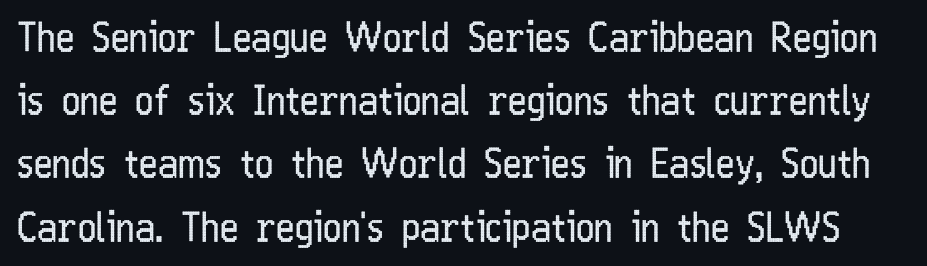
Is this a fixed-width face? No — the glyphs have proportional, varying widths. Nothing unusual about the tracking: characters are spaced as the font intends. The strokes are not fattened; the text isn't bold. Does the lettering tilt? It doesn't — this is upright.
